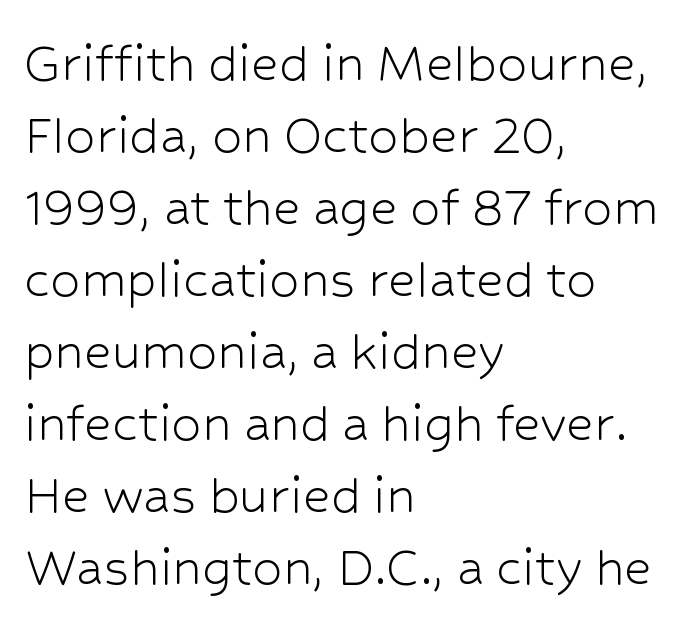
{"serif": "no", "italic": "no", "bold": "no", "weight": "light", "width": "normal", "stroke_contrast": "low", "x_height": "medium", "monospaced": "no", "underline": "no", "align": "left", "line_spacing_ratio": 1.2, "letter_spacing": "normal", "letter_spacing_em": 0.0, "glyph_px": 60}
